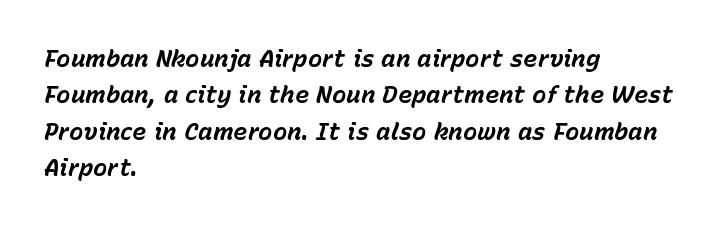
Weight: bold. Does extra space separate the letters? No, they use regular spacing. Line spacing here is normal. The words here are not underlined. Reading down the block, your eye returns to a fixed left position each line.
